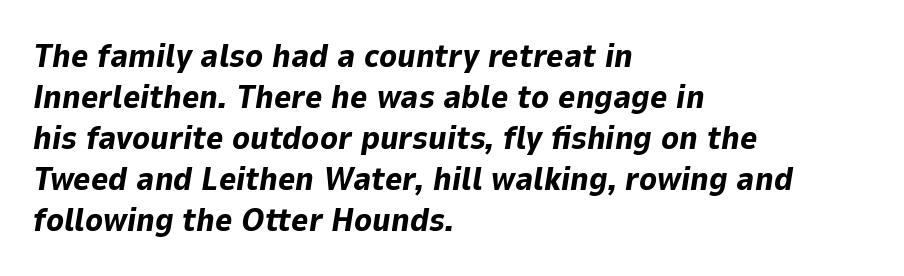
Layout note: lines flush left. A typesetter would call this zero additional tracking. You'd pick this weight for a headline — it's a proper bold. Would a proofreader flag this as italicized? Yes. Each row of text sits above clean, open space.
